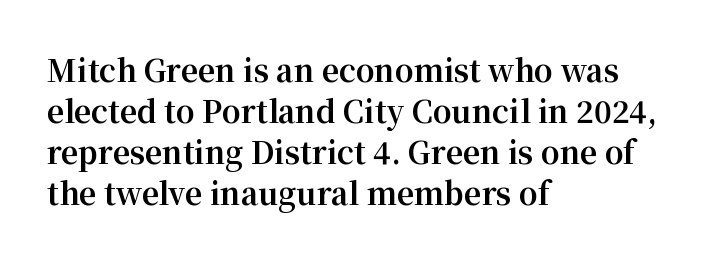
{"serif": "yes", "italic": "no", "bold": "yes", "weight": "bold", "width": "normal", "stroke_contrast": "medium", "x_height": "medium", "monospaced": "no", "underline": "no", "align": "left", "line_spacing": "normal", "line_spacing_ratio": 1.37, "letter_spacing": "normal", "letter_spacing_em": 0.0, "glyph_px": 30}
